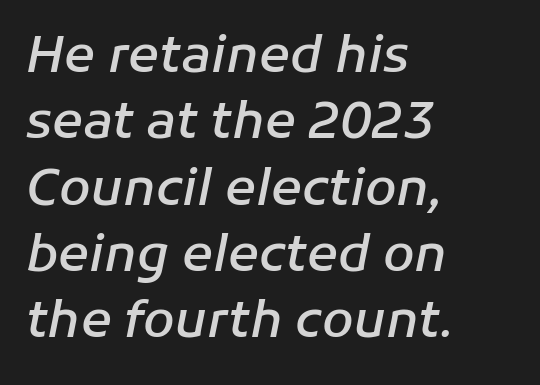
{"italic": "yes", "lean": "right", "slant_degrees": 11, "bold": "semi", "weight": "semibold", "width": "normal", "stroke_contrast": "low", "x_height": "medium", "monospaced": "no", "underline": "no", "align": "left", "line_spacing": "normal", "line_spacing_ratio": 1.3, "letter_spacing": "normal", "letter_spacing_em": 0.0, "glyph_px": 51}
